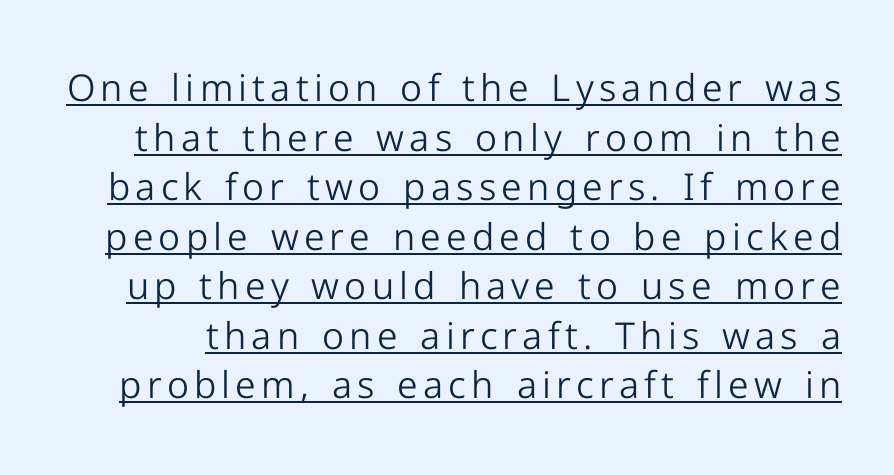
{"serif": "no", "italic": "no", "bold": "no", "weight": "light", "width": "normal", "stroke_contrast": "low", "x_height": "medium", "monospaced": "no", "underline": "yes", "line_spacing": "normal", "line_spacing_ratio": 1.34, "glyph_px": 37}
